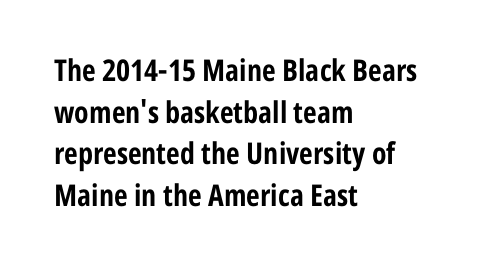
{"serif": "no", "italic": "no", "bold": "yes", "weight": "bold", "width": "condensed", "stroke_contrast": "low", "x_height": "medium", "monospaced": "no", "underline": "no", "align": "left", "line_spacing": "normal", "line_spacing_ratio": 1.39, "letter_spacing": "normal", "letter_spacing_em": 0.0, "glyph_px": 30}
